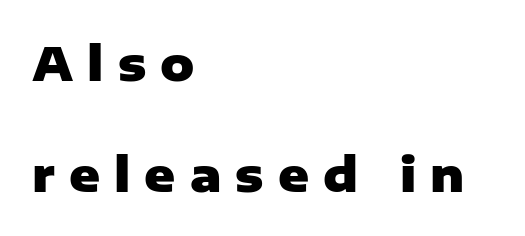
The image shows 47 px heavy sans-serif type, upright; set left-aligned, loose line spacing (2.37x), unusually wide letter spacing (+0.3 em), not underlined; low stroke contrast and a medium x-height.
